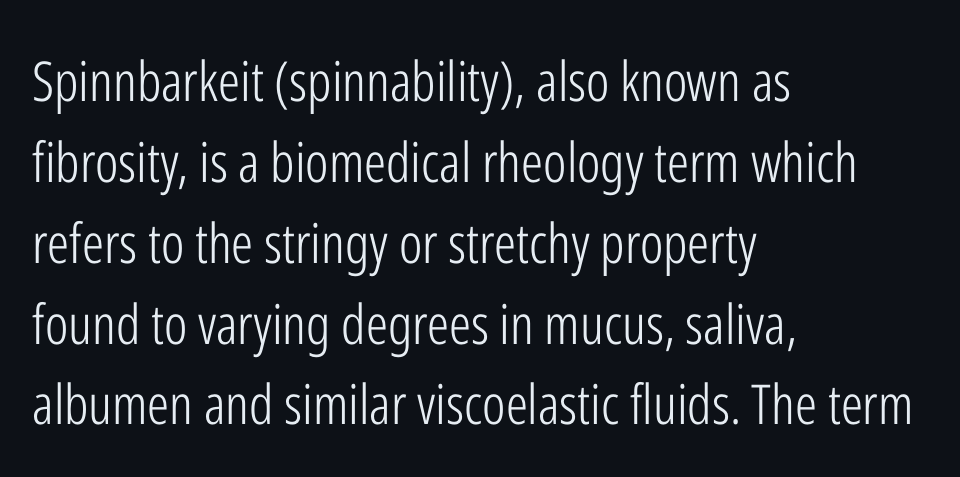
The image shows 55 px light, condensed sans-serif type, upright; set left-aligned, normal line spacing (1.47x), normal letter spacing, not underlined; low stroke contrast and a medium x-height.
